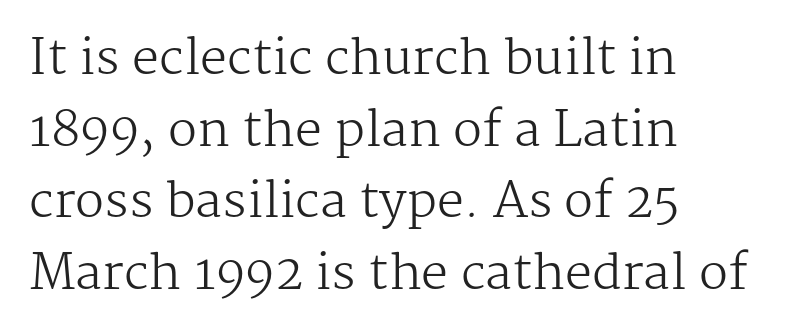
The image shows 48 px regular-weight serif type, upright; set left-aligned, normal line spacing (1.49x), normal letter spacing, not underlined; medium stroke contrast and a medium x-height.
